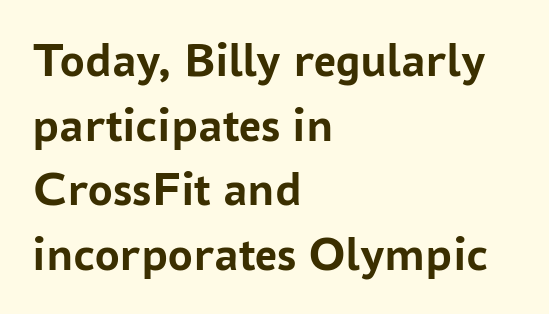
The image shows 49 px semibold sans-serif type, upright; set left-aligned, normal line spacing (1.32x), normal letter spacing, not underlined; low stroke contrast and a medium x-height.
